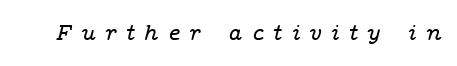
Q: Is the text italic (slanted)? A: Yes, it leans right by about 14 degrees.
Q: Is the text underlined? A: No.
Q: Is the spacing between letters normal or unusually wide? A: Unusually wide.
